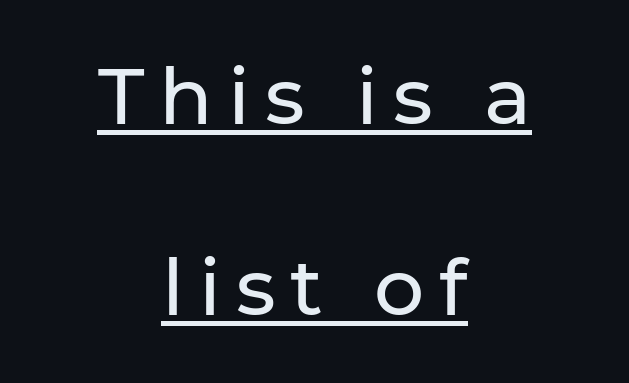
{"serif": "no", "italic": "no", "width": "normal", "stroke_contrast": "low", "x_height": "medium", "monospaced": "no", "underline": "yes", "align": "center", "line_spacing": "loose", "line_spacing_ratio": 2.42, "glyph_px": 79}
